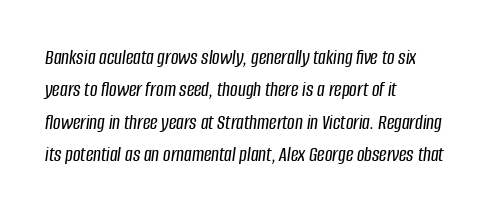
Q: Is the text italic (slanted)? A: Yes, it leans right by about 8 degrees.
Q: Is the text underlined? A: No.
Q: How is the paragraph aligned? A: Left-aligned.
Q: Is the spacing between letters normal or unusually wide? A: Normal.
Q: Is the spacing between lines tight, normal or loose? A: Normal.
